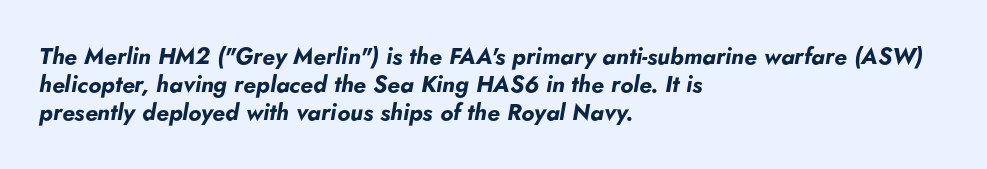
The typesetting leans heavy: a genuine bold. The typography opts for an oblique posture over an upright one. Check under the words: just untouched page. Horizontal alignment here is leftward, the default for most running prose. Spacing between characters is what you'd get straight out of the box.
